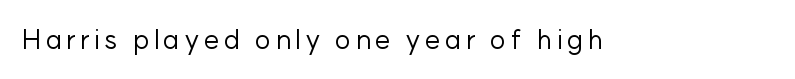
{"italic": "no", "bold": "no", "underline": "no", "glyph_px": 27}
